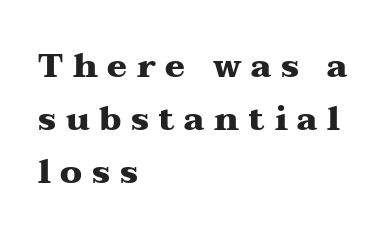
The image shows 33 px heavy, wide serif type, upright; set left-aligned, normal line spacing (1.61x), unusually wide letter spacing (+0.29 em), not underlined; medium stroke contrast and a medium x-height.
